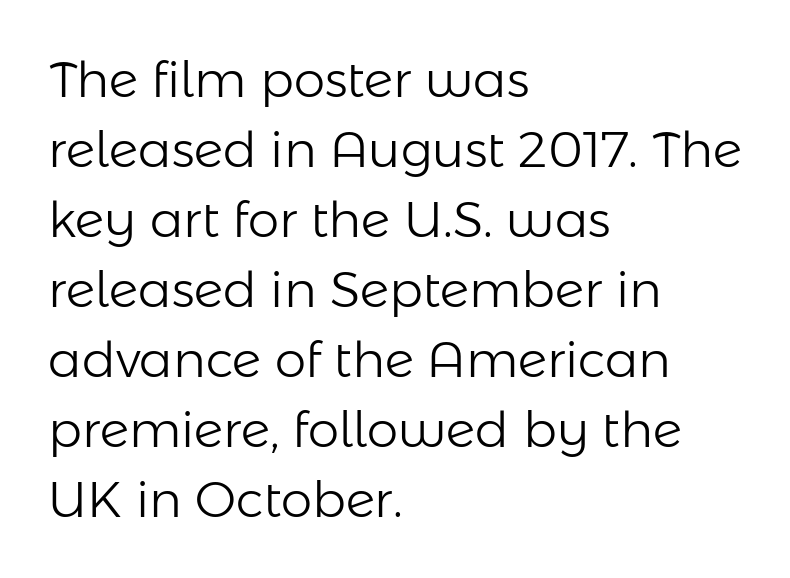
Q: Is the text bold? A: No.
Q: Is the text italic (slanted)? A: No, it is upright.
Q: Is the typeface a serif or a sans-serif typeface? A: Sans-serif.
Q: Is the text underlined? A: No.
Q: How is the paragraph aligned? A: Left-aligned.
Q: Is the spacing between letters normal or unusually wide? A: Normal.
Q: Is the spacing between lines tight, normal or loose? A: Normal.
Q: Width (condensed, normal, or wide)? A: Normal.
Q: Stroke contrast? A: Low.
Q: x-height? A: Medium.
Q: Monospaced? A: No.
